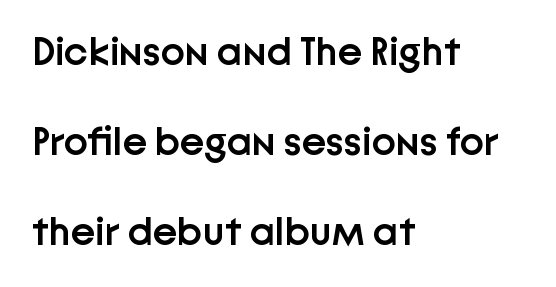
Q: Is the text bold? A: Semi-bold.
Q: Is the text italic (slanted)? A: No, it is upright.
Q: Is the typeface a serif or a sans-serif typeface? A: Sans-serif.
Q: Is the text underlined? A: No.
Q: How is the paragraph aligned? A: Left-aligned.
Q: Is the spacing between letters normal or unusually wide? A: Normal.
Q: Is the spacing between lines tight, normal or loose? A: Loose.
Q: Width (condensed, normal, or wide)? A: Normal.
Q: Stroke contrast? A: Low.
Q: x-height? A: Medium.
Q: Monospaced? A: No.
